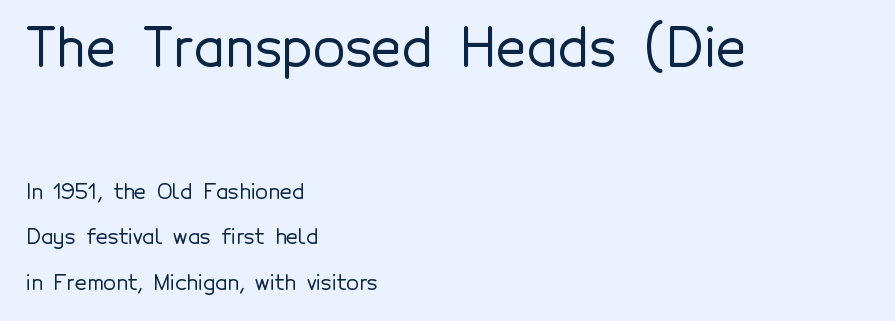
Q: Is the text italic (slanted)? A: No, it is upright.
Q: Is the typeface a serif or a sans-serif typeface? A: Sans-serif.
Q: Is the text underlined? A: No.
Q: How is the paragraph aligned? A: Left-aligned.
Q: Is the spacing between letters normal or unusually wide? A: Normal.
Q: Is the spacing between lines tight, normal or loose? A: Loose.
Q: Which block of text is set in a larger size, the first (top) or the second (bottom)? A: The first (top) one.
Q: Width (condensed, normal, or wide)? A: Normal.
Q: x-height? A: Medium.
Q: Monospaced? A: No.
